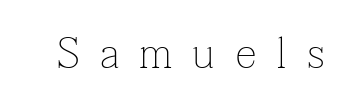
Letterform terminals end in serifs throughout the passage. The letterforms stand isolated, each surrounded by extra space. No word sits above an underline. These lines were composed using upright roman letters. Looks like regular typesetting: each glyph gets only the width it needs. Stroke thickness stays within the range of a standard reading face or lighter.
